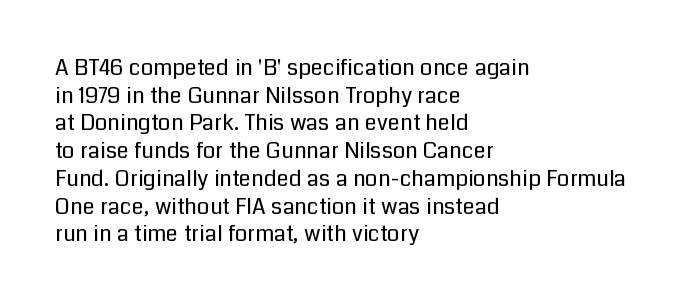
The image shows 22 px text type, upright; set left-aligned, normal line spacing (1.26x), normal letter spacing, not underlined.
